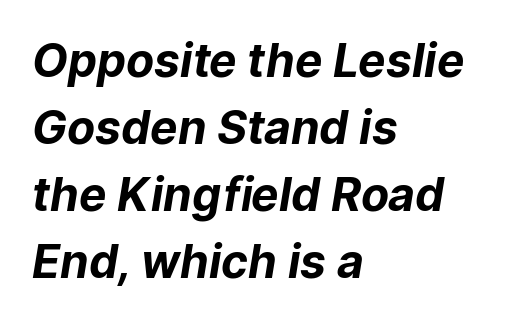
The image shows 46 px bold sans-serif type; set left-aligned, normal line spacing (1.46x), normal letter spacing, not underlined; low stroke contrast and a medium x-height.
